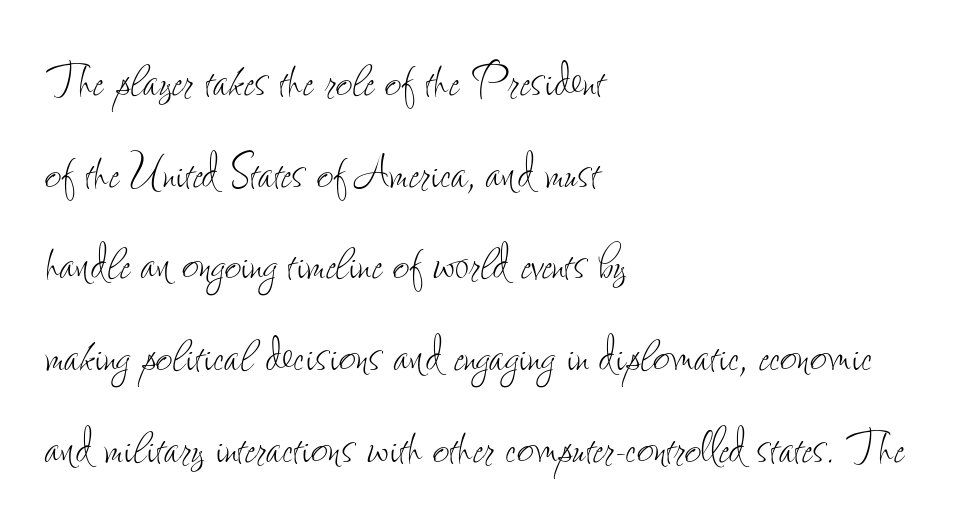
The image shows 58 px thin, condensed type; set left-aligned, normal line spacing (1.58x), normal letter spacing, not underlined; low stroke contrast and a small x-height.
